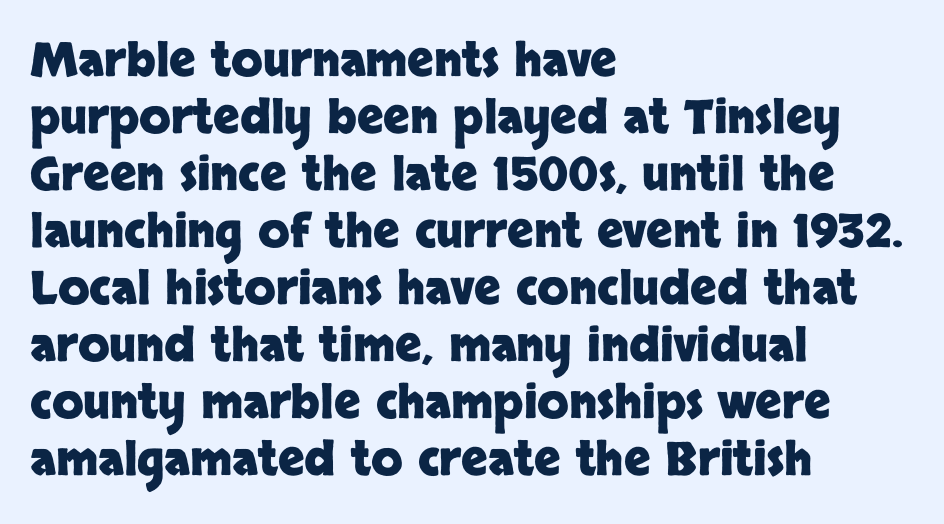
{"serif": "no", "italic": "no", "bold": "yes", "weight": "heavy", "width": "normal", "stroke_contrast": "low", "x_height": "large", "monospaced": "no", "underline": "no", "align": "left", "line_spacing_ratio": 1.24, "letter_spacing": "normal", "letter_spacing_em": 0.0, "glyph_px": 46}
